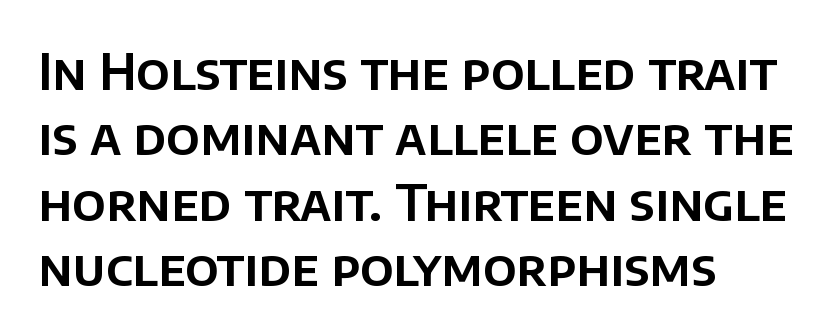
The paragraph has a hard left edge and a soft right edge. The rendering keeps characters at their native spacing. Here the designer chose a conventional face with non-uniform glyph widths. The glyphs are unaccompanied by any horizontal stroke below them. Notice how the stems are strictly vertical — no italics here. This sample keeps an unexceptional amount of space between lines.
